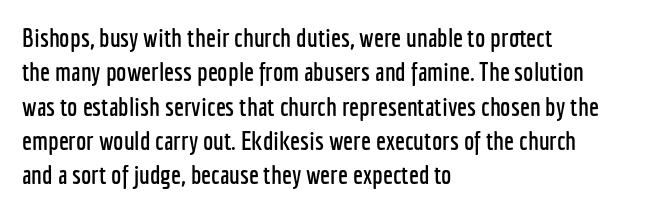
Q: Is the text italic (slanted)? A: No, it is upright.
Q: Is the text underlined? A: No.
Q: How is the paragraph aligned? A: Left-aligned.
Q: Is the spacing between letters normal or unusually wide? A: Normal.
Q: Is the spacing between lines tight, normal or loose? A: Normal.
